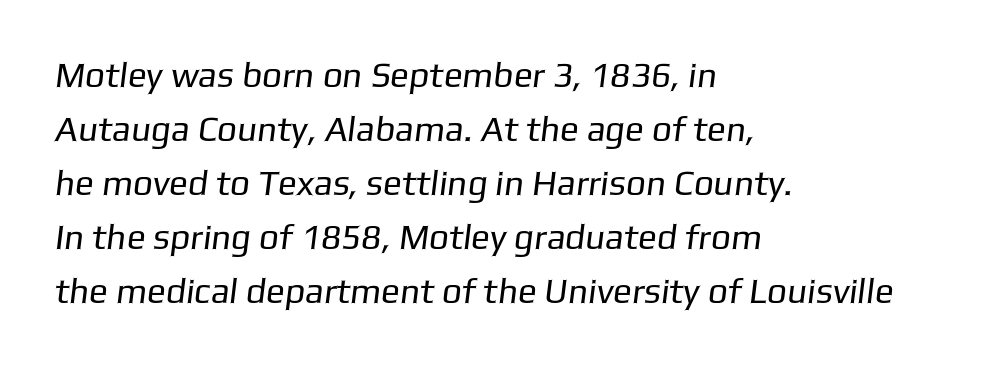
Q: Is the text bold? A: No.
Q: Is the typeface a serif or a sans-serif typeface? A: Sans-serif.
Q: Is the text underlined? A: No.
Q: How is the paragraph aligned? A: Left-aligned.
Q: Is the spacing between letters normal or unusually wide? A: Normal.
Q: Is the spacing between lines tight, normal or loose? A: Normal.
Q: Width (condensed, normal, or wide)? A: Normal.
Q: Stroke contrast? A: Low.
Q: x-height? A: Medium.
Q: Monospaced? A: No.
